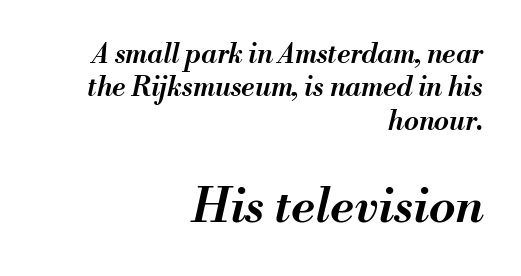
Q: Is the text bold? A: Semi-bold.
Q: Is the text italic (slanted)? A: Yes, it leans right by about 13 degrees.
Q: Is the text underlined? A: No.
Q: How is the paragraph aligned? A: Right-aligned.
Q: Is the spacing between letters normal or unusually wide? A: Normal.
Q: Which block of text is set in a larger size, the first (top) or the second (bottom)? A: The second (bottom) one.
Q: Width (condensed, normal, or wide)? A: Normal.
Q: Stroke contrast? A: Medium.
Q: x-height? A: Small.
Q: Monospaced? A: No.
